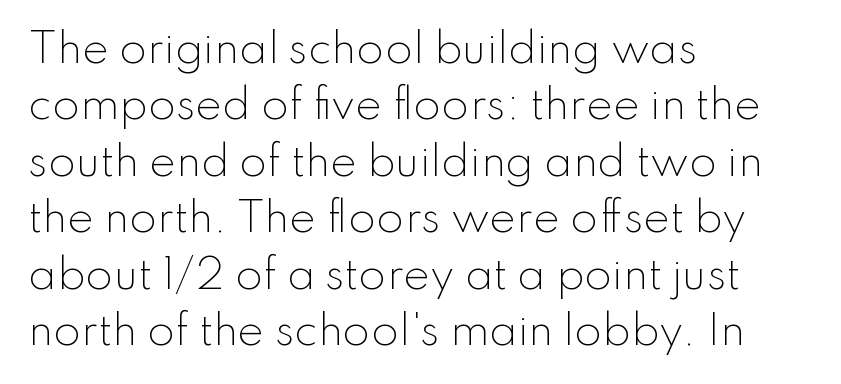
Q: Is the text bold? A: No.
Q: Is the text italic (slanted)? A: No, it is upright.
Q: Is the typeface a serif or a sans-serif typeface? A: Sans-serif.
Q: Is the text underlined? A: No.
Q: How is the paragraph aligned? A: Left-aligned.
Q: Is the spacing between letters normal or unusually wide? A: Normal.
Q: Is the spacing between lines tight, normal or loose? A: Normal.
Q: Width (condensed, normal, or wide)? A: Normal.
Q: Stroke contrast? A: Low.
Q: x-height? A: Small.
Q: Monospaced? A: No.
